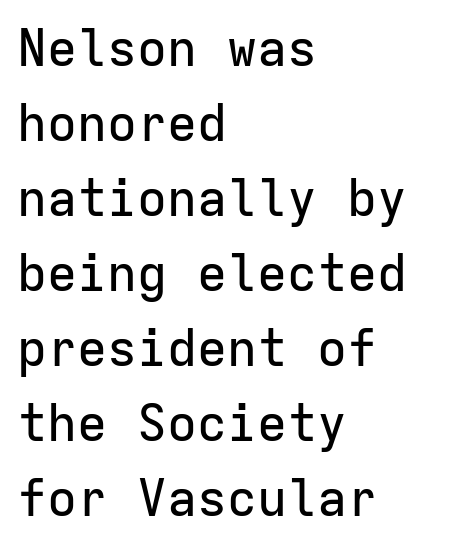
It's the straight-up-and-down kind of type. Notice how the passage keeps a crisp vertical edge on the left only. The zone under the glyphs is completely vacant. The gaps between neighbouring characters are ordinary and unremarkable. The letters carry no serifs — their stems end cleanly without finishing strokes.
